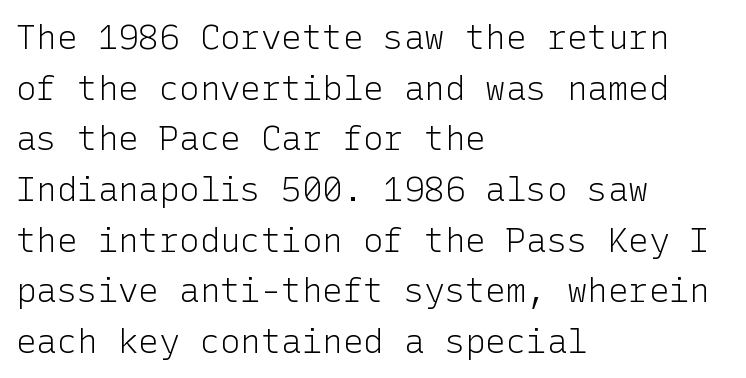
{"serif": "no", "italic": "no", "bold": "no", "weight": "light", "width": "normal", "stroke_contrast": "low", "x_height": "medium", "underline": "no", "align": "left", "line_spacing": "normal", "line_spacing_ratio": 1.49, "letter_spacing": "normal", "letter_spacing_em": 0.0, "glyph_px": 34}
